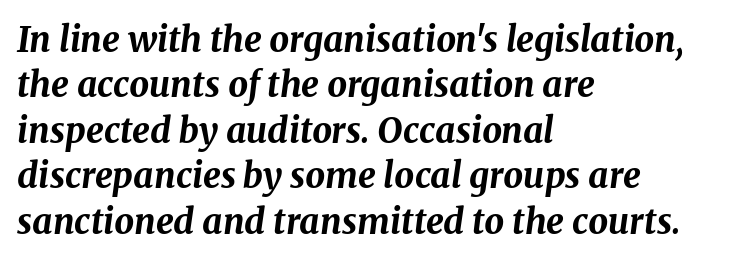
The image shows 35 px bold type, italic (leaning right); set left-aligned, normal line spacing (1.3x), normal letter spacing, not underlined; medium stroke contrast and a medium x-height.
